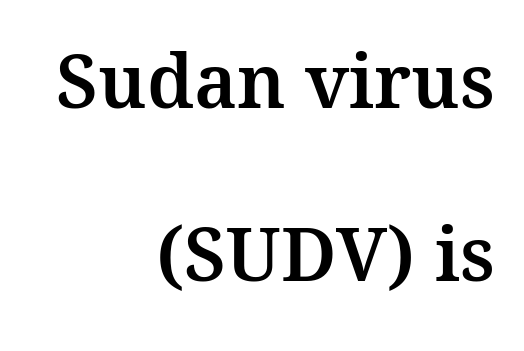
The image shows 74 px serif type, upright; set right-aligned, loose line spacing (2.34x), normal letter spacing, not underlined; medium stroke contrast and a medium x-height.
